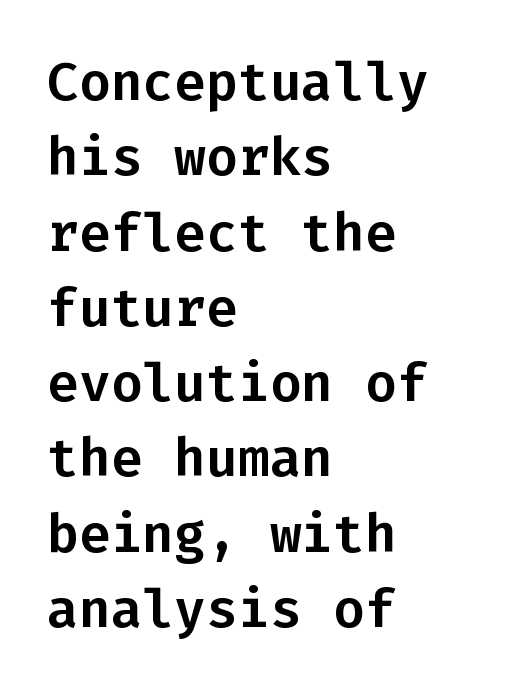
{"serif": "no", "italic": "no", "width": "normal", "stroke_contrast": "low", "x_height": "medium", "monospaced": "yes", "underline": "no", "align": "left", "line_spacing": "normal", "line_spacing_ratio": 1.42, "letter_spacing": "normal", "letter_spacing_em": 0.0, "glyph_px": 53}
